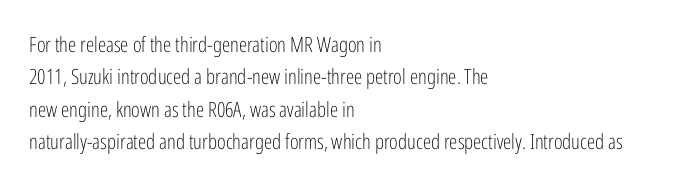
Words float on clear page, feet unadorned. Letters have the restrained weight of plain body copy at most. Horizontal alignment here is leftward, the default for most running prose. Whoever set this chose a conventional vertical rhythm. This sample uses an upright cut, with every glyph sitting square on the baseline.
